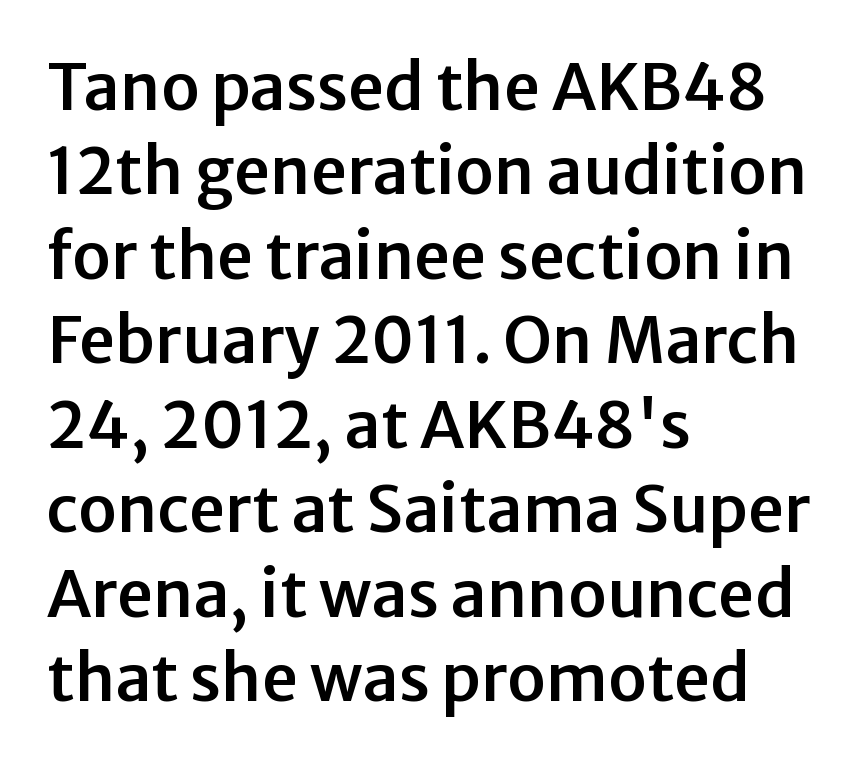
Q: Is the text italic (slanted)? A: No, it is upright.
Q: Is the typeface a serif or a sans-serif typeface? A: Sans-serif.
Q: Is the text underlined? A: No.
Q: How is the paragraph aligned? A: Left-aligned.
Q: Is the spacing between letters normal or unusually wide? A: Normal.
Q: Is the spacing between lines tight, normal or loose? A: Normal.
Q: Width (condensed, normal, or wide)? A: Normal.
Q: Stroke contrast? A: Low.
Q: x-height? A: Medium.
Q: Monospaced? A: No.
